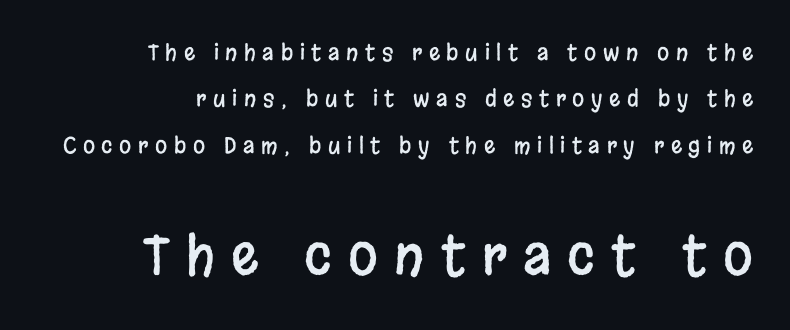
In this sample the second text group is rendered at the bigger scale. This sample is right-justified, so line beginnings fall wherever the words allow. Just letters on the line, the space beneath them empty. Stroke terminals: plain, sans-serif. The type is letterspaced generously, with wide tracking.
